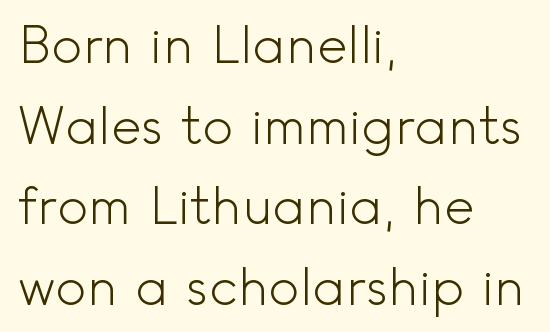
{"serif": "no", "italic": "no", "bold": "no", "weight": "light", "width": "normal", "x_height": "small", "monospaced": "no", "underline": "no", "align": "left", "line_spacing": "normal", "line_spacing_ratio": 1.55, "letter_spacing": "normal", "letter_spacing_em": 0.0, "glyph_px": 52}
